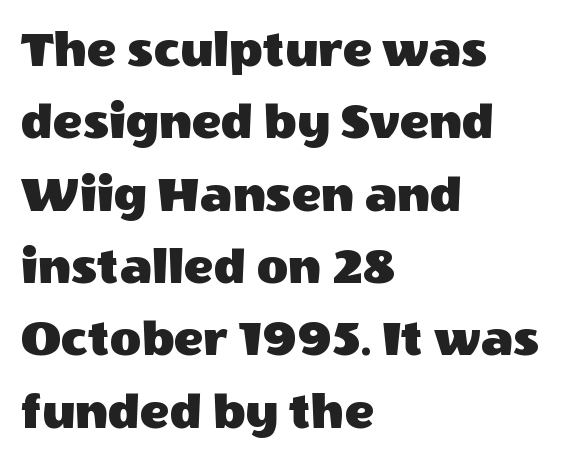
The image shows 54 px sans-serif type, upright; set left-aligned, normal line spacing (1.34x), normal letter spacing, not underlined; a large x-height.
